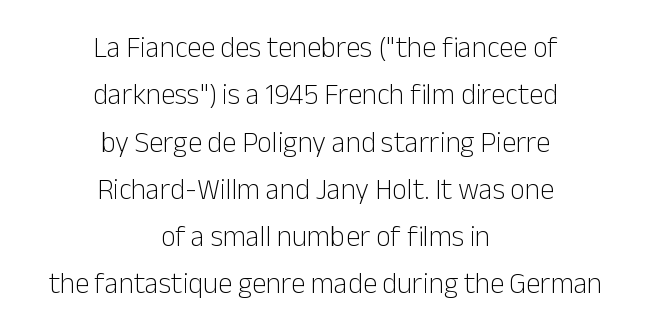
{"serif": "no", "italic": "no", "bold": "no", "weight": "light", "width": "normal", "stroke_contrast": "low", "x_height": "medium", "monospaced": "no", "underline": "no", "align": "center", "line_spacing": "normal", "line_spacing_ratio": 1.63, "letter_spacing": "normal", "letter_spacing_em": 0.0, "glyph_px": 29}
